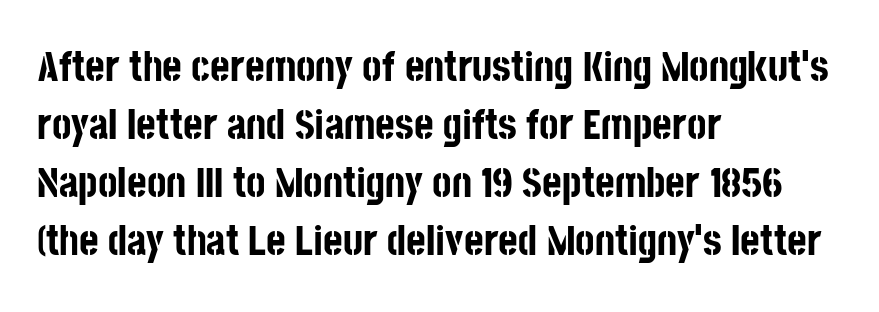
Q: Is the text bold? A: Yes.
Q: Is the text italic (slanted)? A: No, it is upright.
Q: Is the typeface a serif or a sans-serif typeface? A: Sans-serif.
Q: Is the text underlined? A: No.
Q: How is the paragraph aligned? A: Left-aligned.
Q: Is the spacing between letters normal or unusually wide? A: Normal.
Q: Is the spacing between lines tight, normal or loose? A: Normal.
Q: Width (condensed, normal, or wide)? A: Condensed.
Q: Stroke contrast? A: Low.
Q: x-height? A: Large.
Q: Monospaced? A: No.
